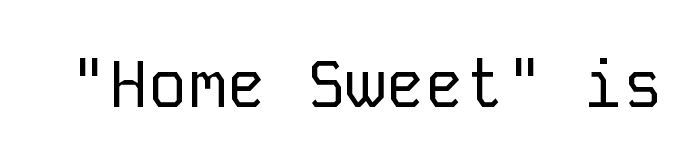
Q: Is the text bold? A: No.
Q: Is the text italic (slanted)? A: No, it is upright.
Q: Is the typeface a serif or a sans-serif typeface? A: Sans-serif.
Q: Is the text underlined? A: No.
Q: Is the spacing between letters normal or unusually wide? A: Normal.
Q: Width (condensed, normal, or wide)? A: Normal.
Q: Stroke contrast? A: Low.
Q: x-height? A: Medium.
Q: Monospaced? A: Yes.
